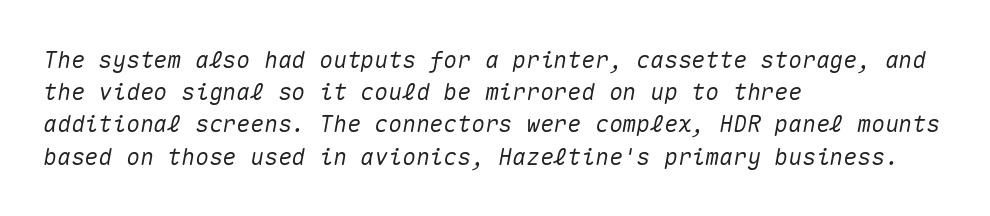
The image shows 23 px text type, italic (leaning right); set left-aligned, normal line spacing (1.4x), normal letter spacing, not underlined.
